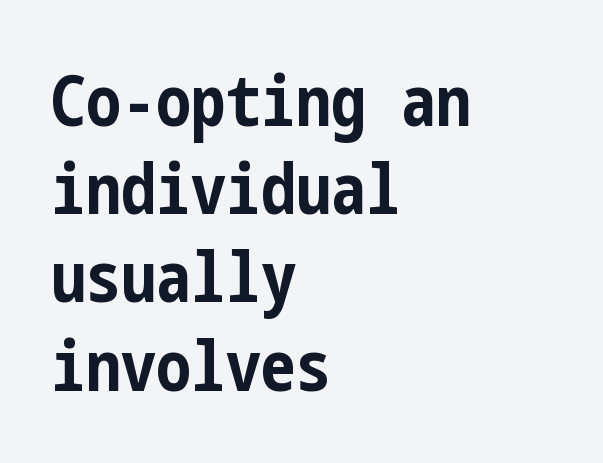
Caption: standard tracking, unaltered. Characters remain perfectly vertical along every line. Bare-footed words on every line. Strokes here are thick enough to call this a true bold. A typesetter would label this face a sans. Evenly set lines give the paragraph a standard silhouette.
